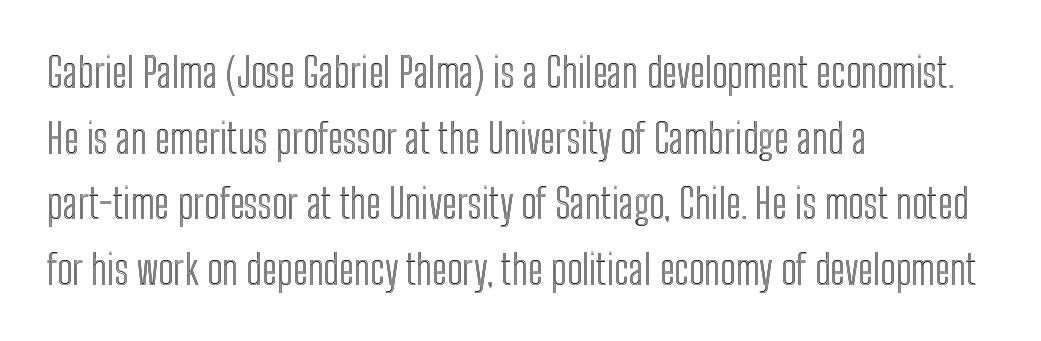
Clear beneath every line of the passage. Posture: vertical. You could not count columns in this text — the font is proportionally spaced. The rendering anchors every line to the left-hand side. Students, observe: this is what conventionally led text looks like. How are the letters spaced? Ordinarily, with no added tracking.
